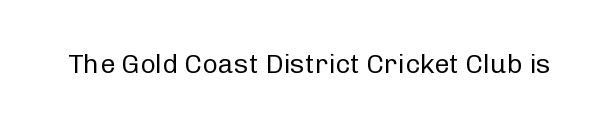
Q: Is the text bold? A: No.
Q: Is the text italic (slanted)? A: No, it is upright.
Q: Is the text underlined? A: No.
Q: Is the spacing between letters normal or unusually wide? A: Normal.
